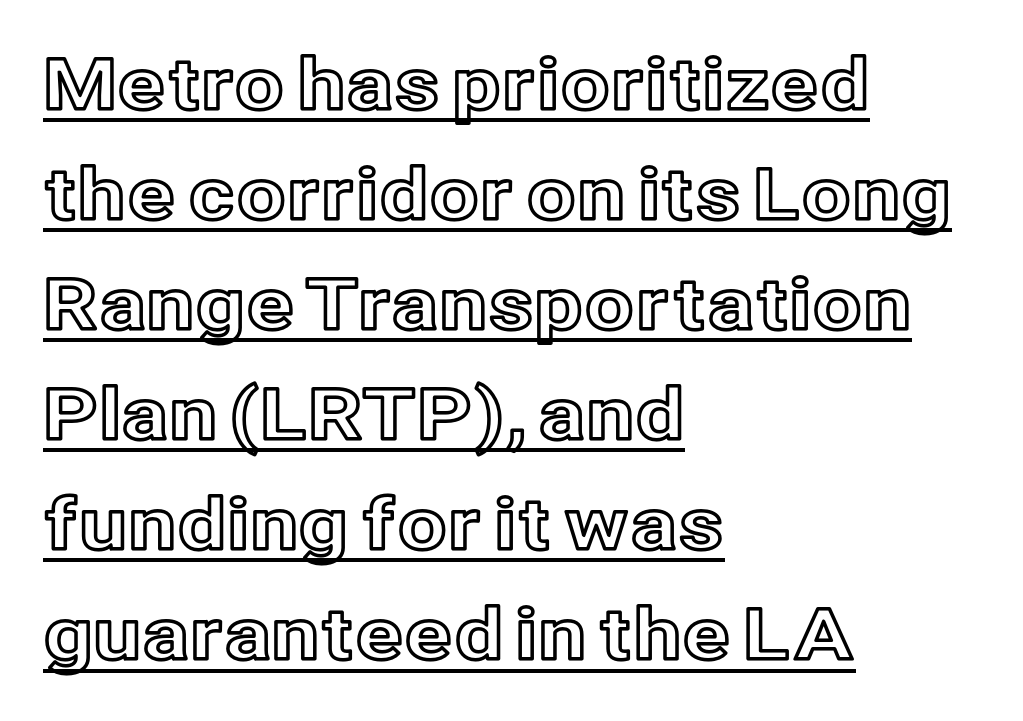
The image shows 71 px text type, upright; set left-aligned, normal line spacing (1.55x), normal letter spacing, underlined; a medium x-height.
